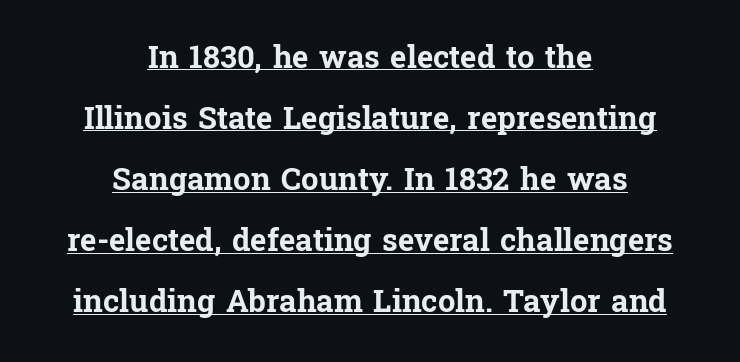
{"serif": "yes", "italic": "no", "bold": "yes", "weight": "bold", "width": "normal", "stroke_contrast": "low", "x_height": "medium", "monospaced": "no", "underline": "yes", "align": "center", "line_spacing": "loose", "line_spacing_ratio": 1.97, "letter_spacing": "normal", "letter_spacing_em": 0.0, "glyph_px": 31}
